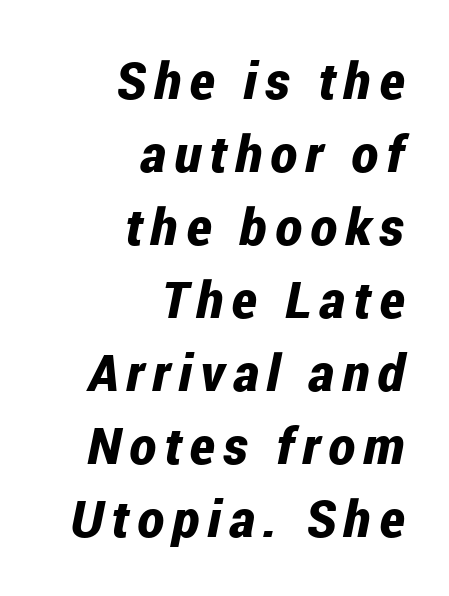
Q: Is the text bold? A: Yes.
Q: Is the text italic (slanted)? A: Yes, it leans right by about 12 degrees.
Q: Is the text underlined? A: No.
Q: How is the paragraph aligned? A: Right-aligned.
Q: Is the spacing between lines tight, normal or loose? A: Normal.
Q: Width (condensed, normal, or wide)? A: Condensed.
Q: Stroke contrast? A: Low.
Q: x-height? A: Medium.
Q: Monospaced? A: No.
